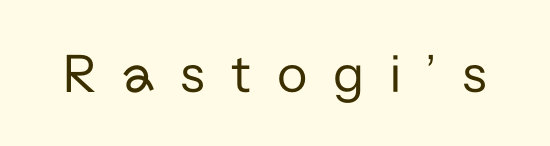
{"serif": "no", "italic": "no", "bold": "no", "weight": "regular", "width": "normal", "stroke_contrast": "low", "x_height": "medium", "monospaced": "no", "underline": "no", "letter_spacing": "wide", "letter_spacing_em": 0.46, "glyph_px": 56}
